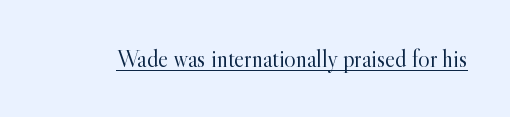
The image shows 24 px text type, upright; set normal letter spacing, underlined.
